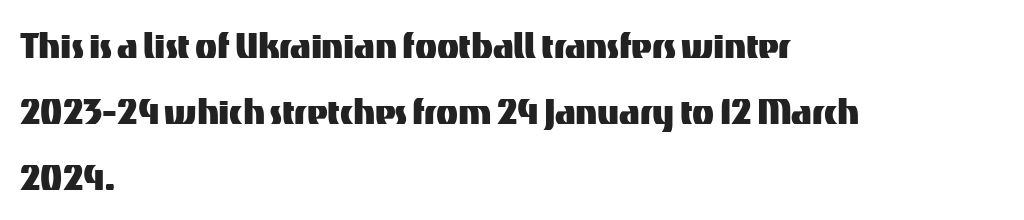
The letters advance in unequal steps, a hallmark of proportional type. Regarding leading, the lines here are spaced in the standard way. The paragraph has a hard left edge and a soft right edge. Letter spacing: default. Nothing sits at the stroke ends, so this counts as sans-serif.
